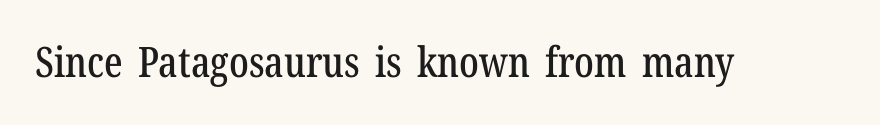
The image shows 42 px condensed serif type, upright; set normal letter spacing, not underlined; low stroke contrast and a medium x-height.
